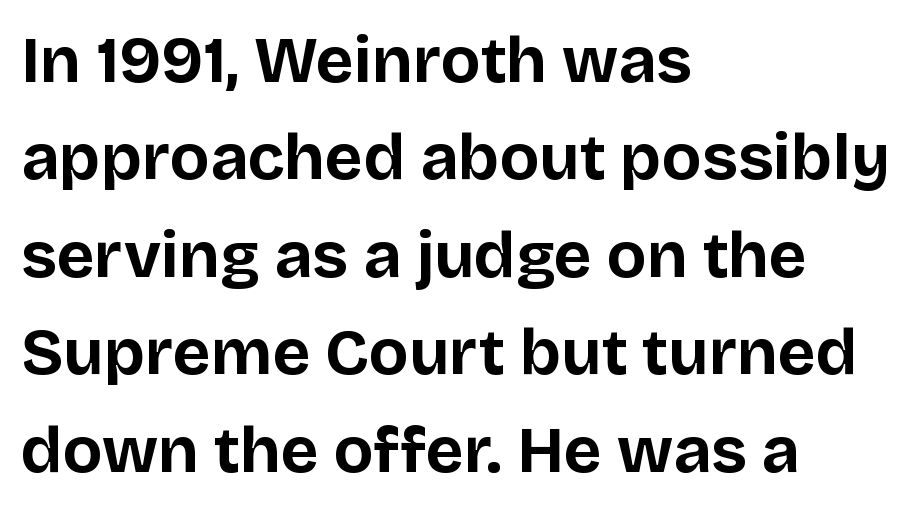
{"serif": "no", "italic": "no", "bold": "yes", "weight": "bold", "width": "normal", "stroke_contrast": "low", "x_height": "large", "monospaced": "no", "underline": "no", "align": "left", "line_spacing": "normal", "line_spacing_ratio": 1.5, "letter_spacing": "normal", "letter_spacing_em": 0.0, "glyph_px": 65}
